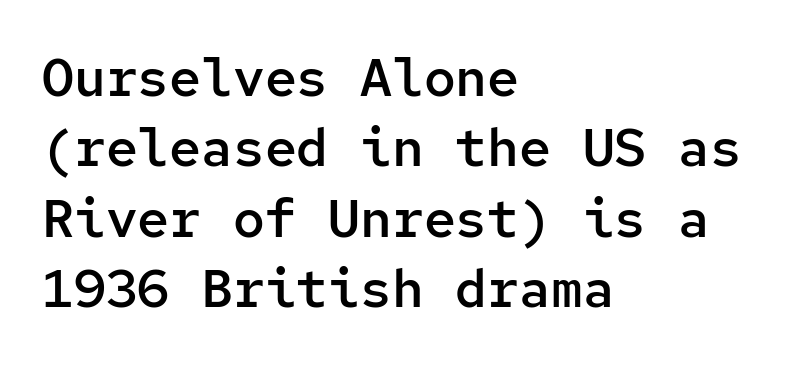
Q: Is the text bold? A: Semi-bold.
Q: Is the text italic (slanted)? A: No, it is upright.
Q: Is the typeface a serif or a sans-serif typeface? A: Sans-serif.
Q: Is the text underlined? A: No.
Q: How is the paragraph aligned? A: Left-aligned.
Q: Is the spacing between letters normal or unusually wide? A: Normal.
Q: Is the spacing between lines tight, normal or loose? A: Normal.
Q: Width (condensed, normal, or wide)? A: Normal.
Q: Stroke contrast? A: Low.
Q: x-height? A: Medium.
Q: Monospaced? A: Yes.
